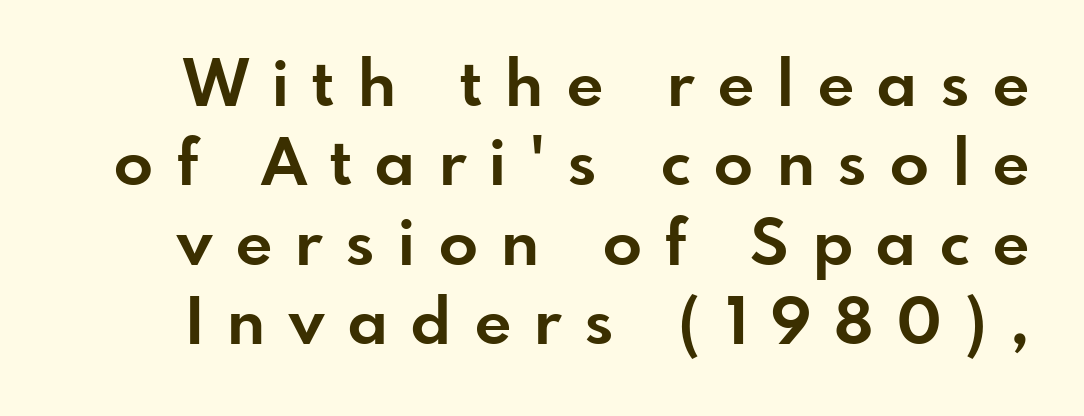
In terms of letterspacing, this is a distinctly airy, spread setting. The rendering uses natural spacing where letterforms have individual widths. Nobody drew a line under any word here. Is the type bold? Yes — the strokes are clearly thick and heavy. The lettering holds an erect, upright posture throughout.
